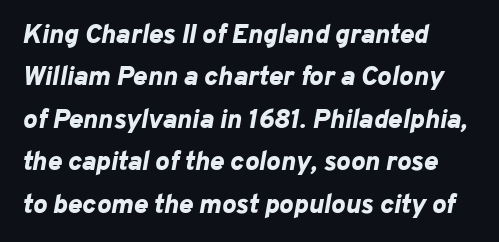
The image shows 27 px bold type, italic (leaning right); set left-aligned, normal line spacing (1.57x), normal letter spacing, not underlined.
